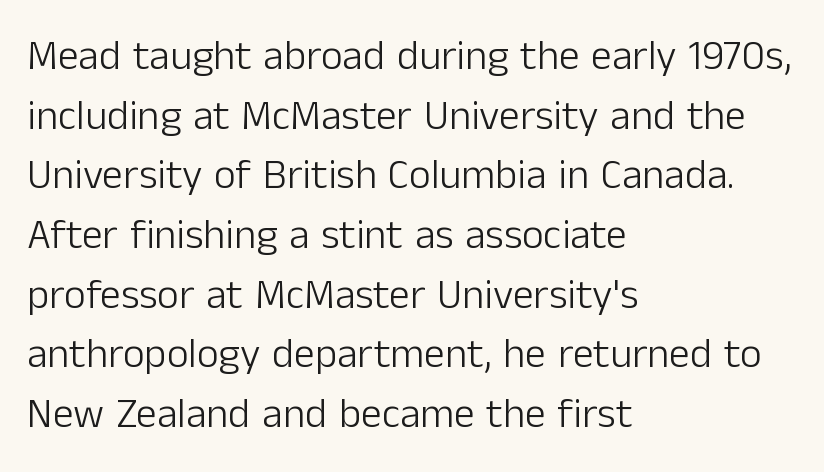
Alignment: flush left. Serifs: no, the terminals of the letterforms are clean. A typesetter would call this proportional, since set widths differ per character. Italic? Not at all — the glyphs are vertical. Weight class: somewhere from thin through regular. The designer left line spacing at the default.
